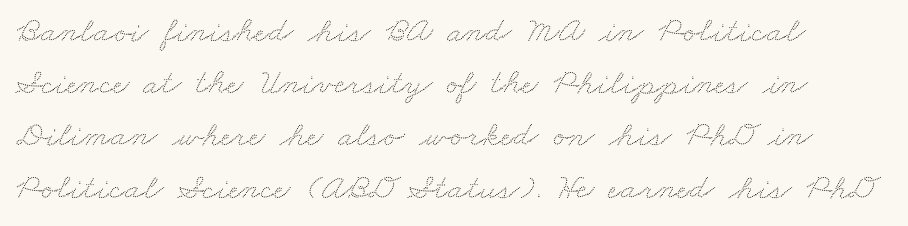
Q: Is the text underlined? A: No.
Q: Is the spacing between letters normal or unusually wide? A: Normal.
Q: Is the spacing between lines tight, normal or loose? A: Normal.
Q: Width (condensed, normal, or wide)? A: Wide.
Q: Stroke contrast? A: Low.
Q: x-height? A: Small.
Q: Monospaced? A: No.
